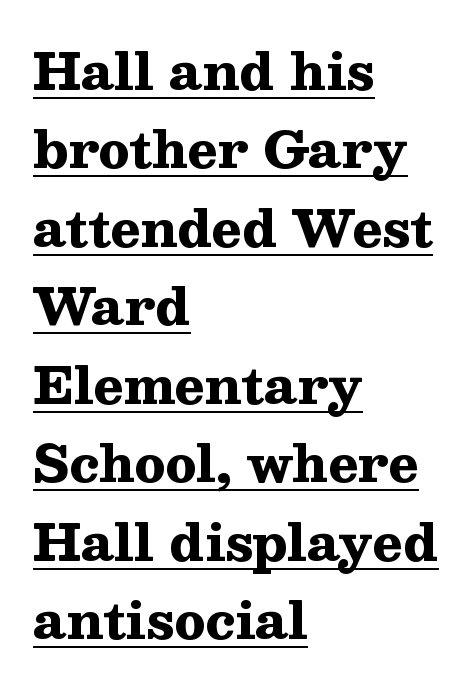
Q: Is the text bold? A: Yes.
Q: Is the text italic (slanted)? A: No, it is upright.
Q: Is the typeface a serif or a sans-serif typeface? A: Serif.
Q: Is the text underlined? A: Yes.
Q: How is the paragraph aligned? A: Left-aligned.
Q: Is the spacing between letters normal or unusually wide? A: Normal.
Q: Is the spacing between lines tight, normal or loose? A: Normal.
Q: Width (condensed, normal, or wide)? A: Wide.
Q: Stroke contrast? A: Medium.
Q: x-height? A: Medium.
Q: Monospaced? A: No.
